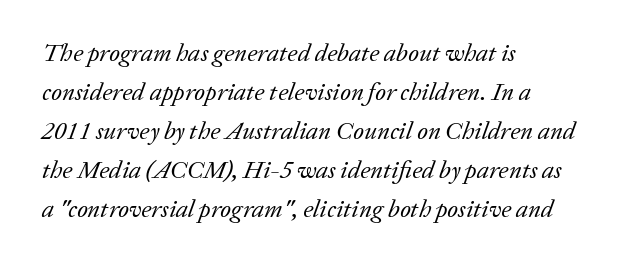
{"italic": "yes", "lean": "right", "slant_degrees": 20, "bold": "no", "underline": "no", "align": "left", "line_spacing": "normal", "line_spacing_ratio": 1.56, "letter_spacing": "normal", "letter_spacing_em": 0.0, "glyph_px": 25}
